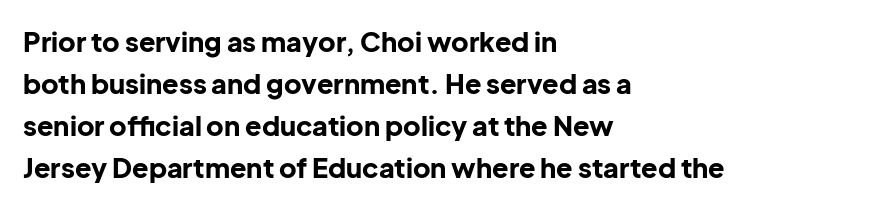
Q: Is the text bold? A: Yes.
Q: Is the text italic (slanted)? A: No, it is upright.
Q: Is the text underlined? A: No.
Q: How is the paragraph aligned? A: Left-aligned.
Q: Is the spacing between letters normal or unusually wide? A: Normal.
Q: Is the spacing between lines tight, normal or loose? A: Normal.
